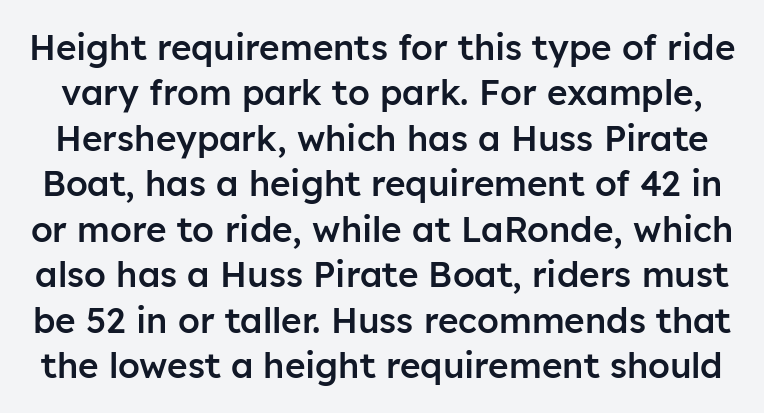
The image shows 35 px semibold sans-serif type, upright; set normal line spacing (1.3x), normal letter spacing, not underlined; low stroke contrast and a medium x-height.
